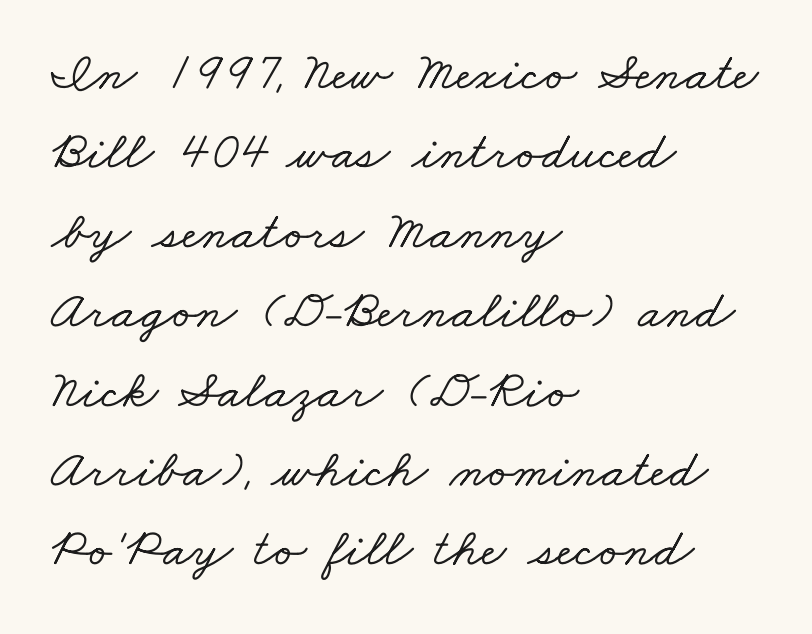
The image shows 54 px wide serif type; set left-aligned, normal line spacing (1.47x), normal letter spacing, not underlined; low stroke contrast and a small x-height.
